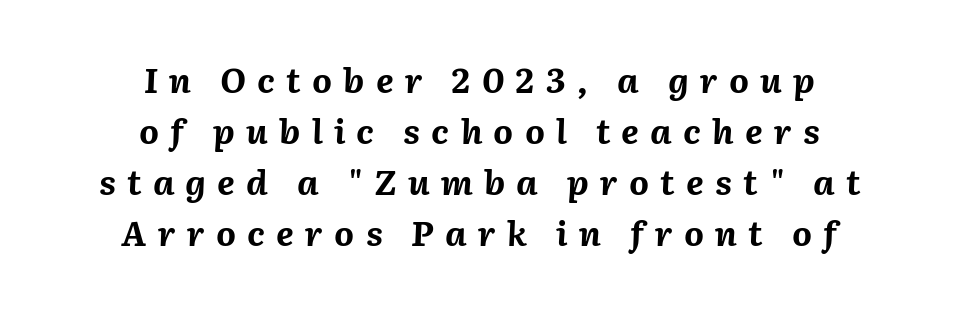
The image shows 34 px bold type, italic (leaning right); set centered, normal line spacing (1.5x), unusually wide letter spacing (+0.33 em), not underlined; medium stroke contrast and a medium x-height.
